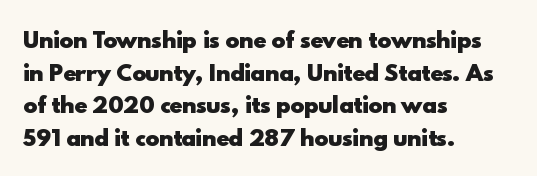
The image shows 21 px bold type, upright; set left-aligned, normal line spacing (1.55x), normal letter spacing, not underlined.
